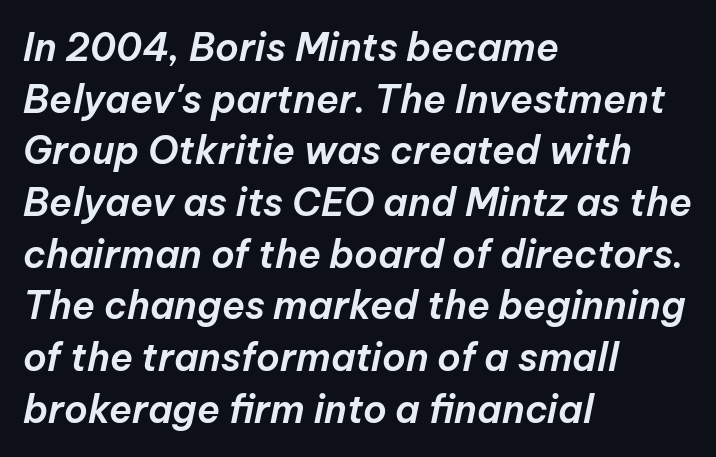
The image shows 38 px text type, italic (leaning right); set left-aligned, normal line spacing (1.36x), normal letter spacing, not underlined; low stroke contrast and a medium x-height.
